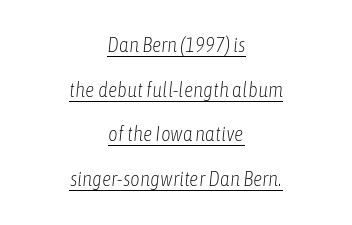
Q: Is the text bold? A: No.
Q: Is the text italic (slanted)? A: Yes, it leans right by about 6 degrees.
Q: Is the text underlined? A: Yes.
Q: How is the paragraph aligned? A: Centered.
Q: Is the spacing between letters normal or unusually wide? A: Normal.
Q: Is the spacing between lines tight, normal or loose? A: Loose.
